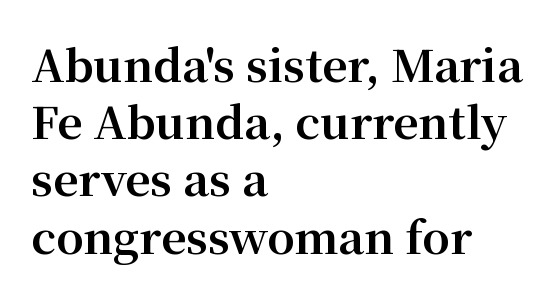
{"serif": "yes", "italic": "no", "bold": "yes", "weight": "bold", "width": "normal", "stroke_contrast": "medium", "x_height": "medium", "monospaced": "no", "underline": "no", "align": "left", "line_spacing": "normal", "line_spacing_ratio": 1.3, "letter_spacing": "normal", "letter_spacing_em": 0.0, "glyph_px": 44}
